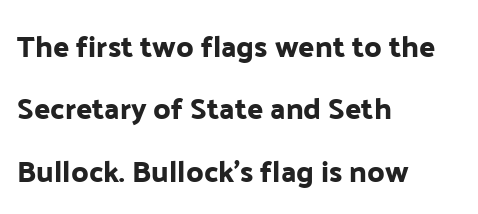
The image shows 30 px sans-serif type, upright; set left-aligned, loose line spacing (2.08x), normal letter spacing, not underlined; low stroke contrast and a medium x-height.
